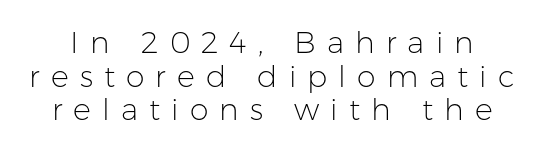
Nobody drew a line under any word here. Does the lettering tilt? It doesn't — this is upright. Unbolded letterforms with no extra heft. A typesetter would call this proportional, since set widths differ per character.
